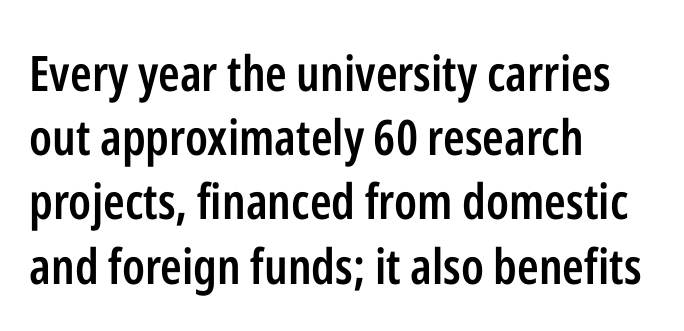
Q: Is the text bold? A: Semi-bold.
Q: Is the text italic (slanted)? A: No, it is upright.
Q: Is the typeface a serif or a sans-serif typeface? A: Sans-serif.
Q: Is the text underlined? A: No.
Q: How is the paragraph aligned? A: Left-aligned.
Q: Is the spacing between letters normal or unusually wide? A: Normal.
Q: Is the spacing between lines tight, normal or loose? A: Normal.
Q: Width (condensed, normal, or wide)? A: Condensed.
Q: Stroke contrast? A: Low.
Q: x-height? A: Medium.
Q: Monospaced? A: No.
